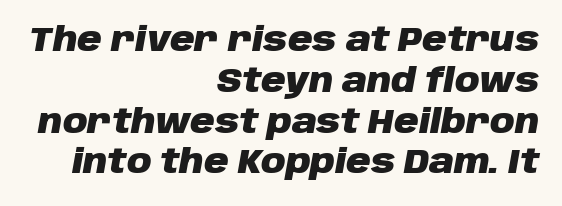
Q: Is the text bold? A: Yes.
Q: Is the text italic (slanted)? A: Yes, it leans right by about 10 degrees.
Q: Is the text underlined? A: No.
Q: How is the paragraph aligned? A: Right-aligned.
Q: Is the spacing between letters normal or unusually wide? A: Normal.
Q: Width (condensed, normal, or wide)? A: Normal.
Q: Stroke contrast? A: Low.
Q: x-height? A: Large.
Q: Monospaced? A: No.
